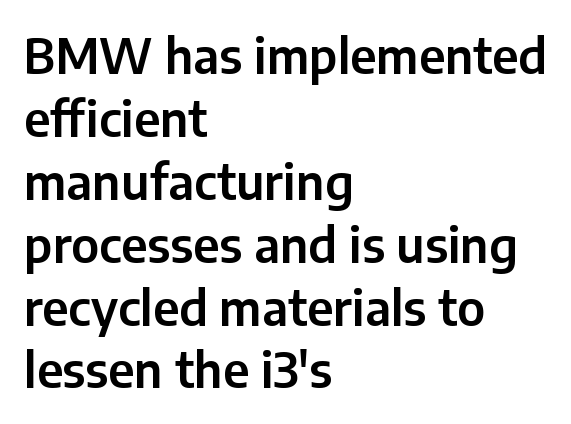
The font's upright variant was chosen for this text. This is sans-serif lettering, the kind often seen on screens and signage. The rendering uses a moderate line-height, typical for paragraphs. Reading down the block, your eye returns to a fixed left position each line. Unmarked baselines from the first word to the last.
